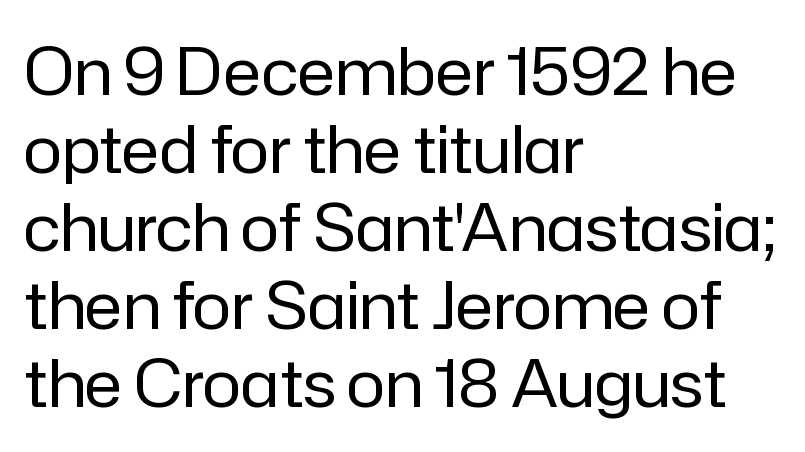
Q: Is the text bold? A: No.
Q: Is the text italic (slanted)? A: No, it is upright.
Q: Is the typeface a serif or a sans-serif typeface? A: Sans-serif.
Q: Is the text underlined? A: No.
Q: How is the paragraph aligned? A: Left-aligned.
Q: Is the spacing between letters normal or unusually wide? A: Normal.
Q: Width (condensed, normal, or wide)? A: Normal.
Q: Stroke contrast? A: Low.
Q: x-height? A: Medium.
Q: Monospaced? A: No.
